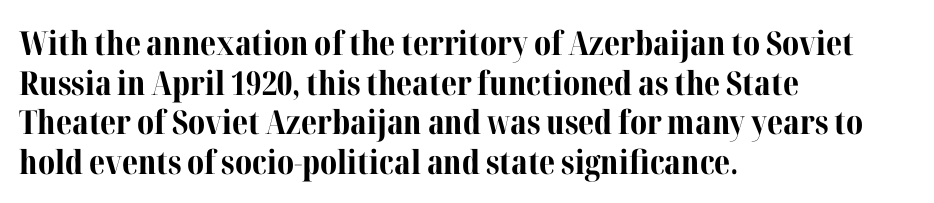
The image shows 33 px bold serif type, upright; set left-aligned, line spacing 1.2x, normal letter spacing, not underlined; medium stroke contrast and a medium x-height.
